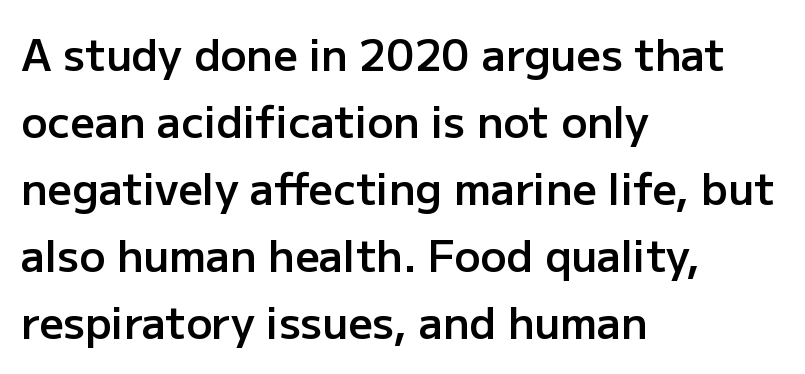
{"serif": "no", "italic": "no", "bold": "semi", "weight": "semibold", "width": "normal", "stroke_contrast": "low", "x_height": "medium", "monospaced": "no", "underline": "no", "align": "left", "line_spacing": "normal", "line_spacing_ratio": 1.56, "letter_spacing": "normal", "letter_spacing_em": 0.0, "glyph_px": 43}
